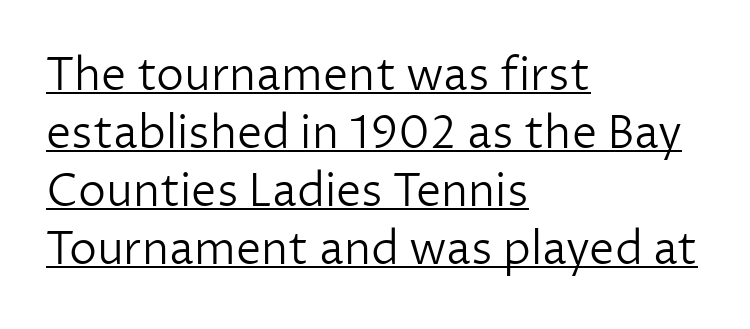
The image shows 45 px light sans-serif type, upright; set left-aligned, normal line spacing (1.29x), normal letter spacing, underlined; low stroke contrast and a medium x-height.
